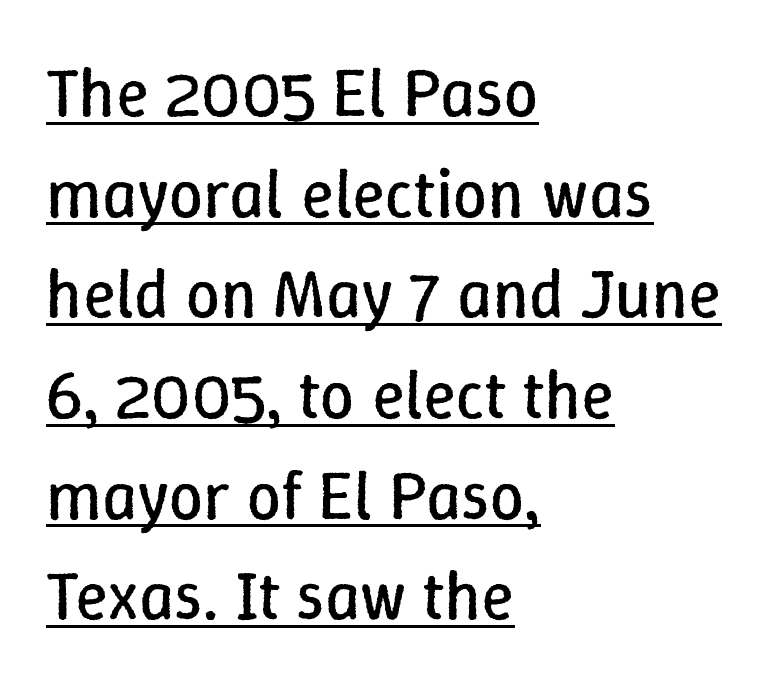
The letters stand upright; this is a roman face. The compositor pushed each line to the left boundary. Tracking value appears to be zero — textbook default spacing. Does a line run under the words? Yes, clearly. The rendering uses natural spacing where letterforms have individual widths.
